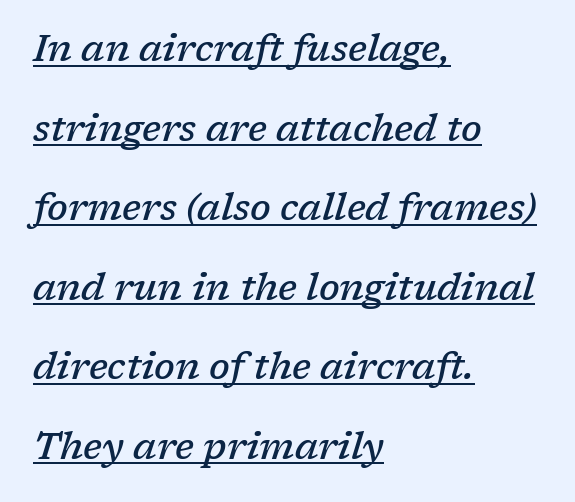
The axis of the letterforms is tilted away from vertical. These lines are set flush left with a ragged right edge. The face used here is seriffed, in the tradition of book romans. Slightly chunky letters — semibold, I'd say, not full bold. Do the characters align in a grid? No, the font is proportional. The rendered words wear a rule along their underside.
